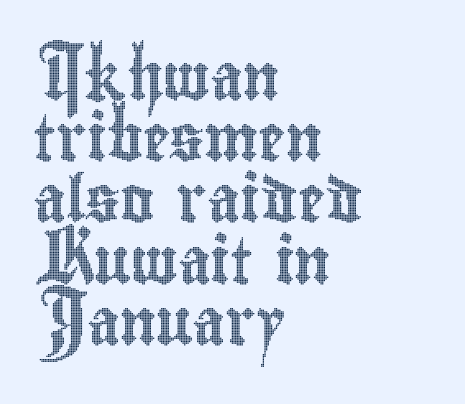
The image shows 46 px condensed type, upright; set left-aligned, normal line spacing (1.33x), normal letter spacing, not underlined; a small x-height.
